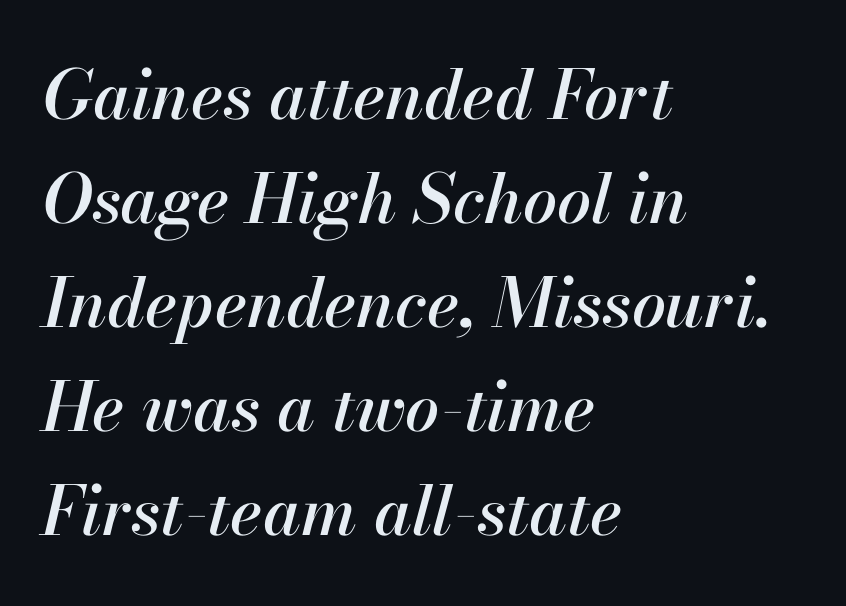
The image shows 68 px text type, italic (leaning right); set left-aligned, normal line spacing (1.53x), normal letter spacing, not underlined; high stroke contrast and a small x-height.
